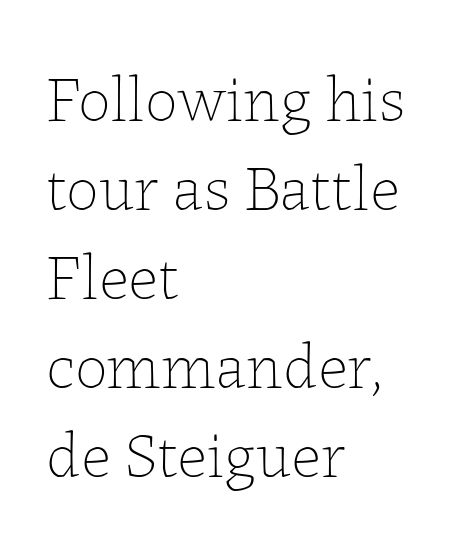
A typesetter would call this proportional, since set widths differ per character. Teacher's note: observe the even left margin — that is flush-left alignment. Nothing heavy about these letters — not bold at all. This is roman type, the default non-slanted kind. Normally led — the rows are evenly, conventionally spaced.
